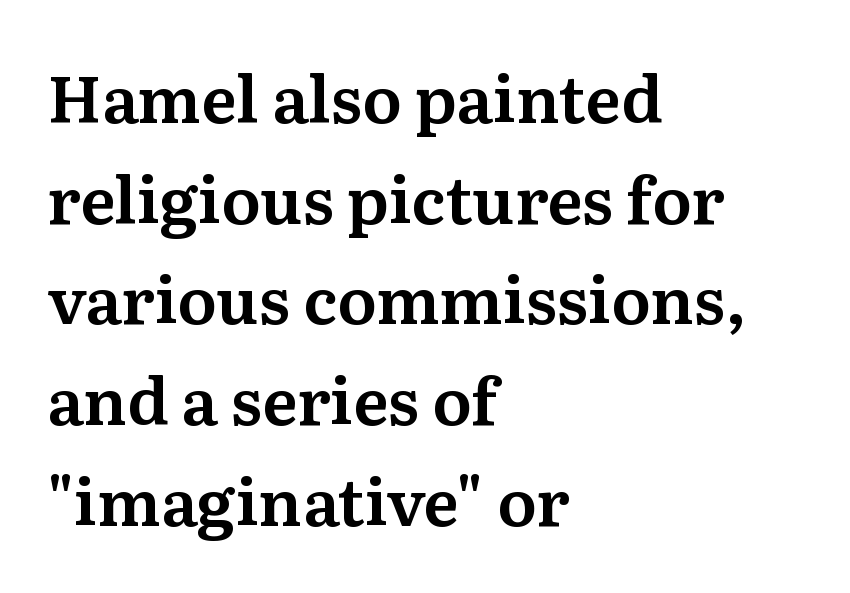
The rendering keeps characters at their native spacing. These lines were composed using upright roman letters. Serifs: yes, visible at the terminals of the letterforms. Proportional: the letters do not fall into vertical columns.
